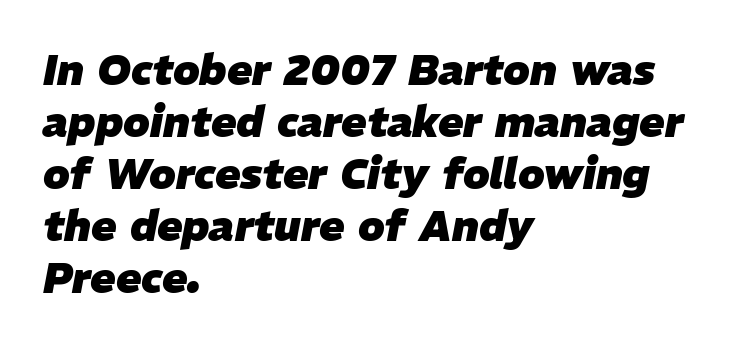
Weight: bold. Left-aligned paragraph, ragged on the right. The passage shown is typed in a proportional face where columns would drift. Words float on clear page, feet unadorned. This sample uses an oblique cut, with every glyph tilted off the vertical. Is the letter spacing exaggerated? No — it looks like the ordinary default.
